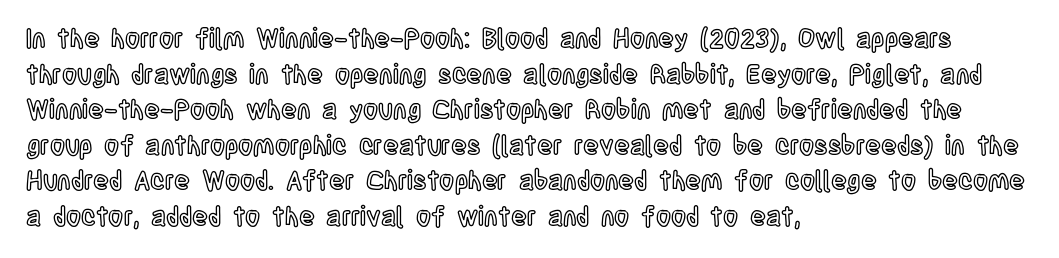
The image shows 26 px text type, upright; set left-aligned, normal line spacing (1.37x), normal letter spacing, not underlined.
